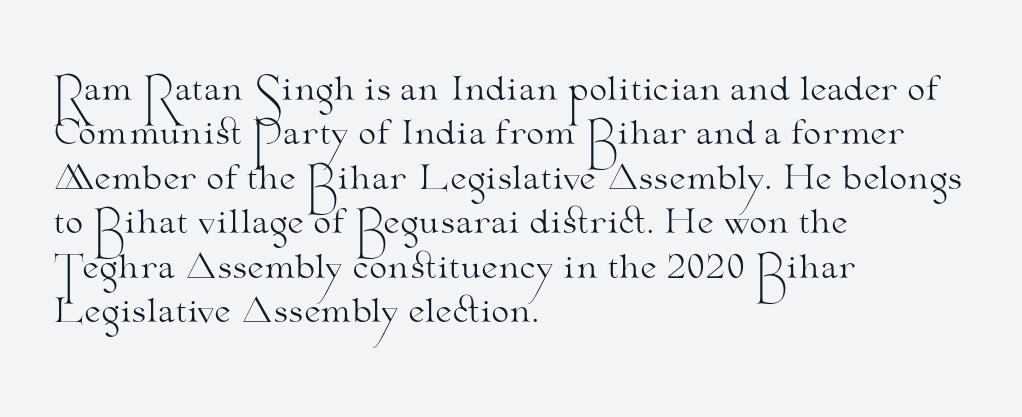
Q: Is the text bold? A: No.
Q: Is the text italic (slanted)? A: No, it is upright.
Q: Is the typeface a serif or a sans-serif typeface? A: Serif.
Q: Is the text underlined? A: No.
Q: How is the paragraph aligned? A: Left-aligned.
Q: Is the spacing between letters normal or unusually wide? A: Normal.
Q: Is the spacing between lines tight, normal or loose? A: Normal.
Q: Width (condensed, normal, or wide)? A: Wide.
Q: Stroke contrast? A: Medium.
Q: x-height? A: Small.
Q: Monospaced? A: No.
